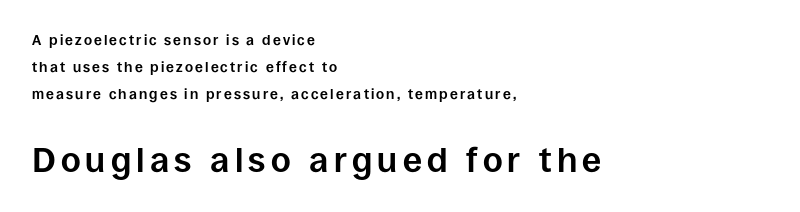
Q: Is the text bold? A: Yes.
Q: Is the text italic (slanted)? A: No, it is upright.
Q: Is the typeface a serif or a sans-serif typeface? A: Sans-serif.
Q: Is the text underlined? A: No.
Q: How is the paragraph aligned? A: Left-aligned.
Q: Is the spacing between lines tight, normal or loose? A: Loose.
Q: Which block of text is set in a larger size, the first (top) or the second (bottom)? A: The second (bottom) one.
Q: Width (condensed, normal, or wide)? A: Normal.
Q: Stroke contrast? A: Low.
Q: x-height? A: Large.
Q: Monospaced? A: No.
